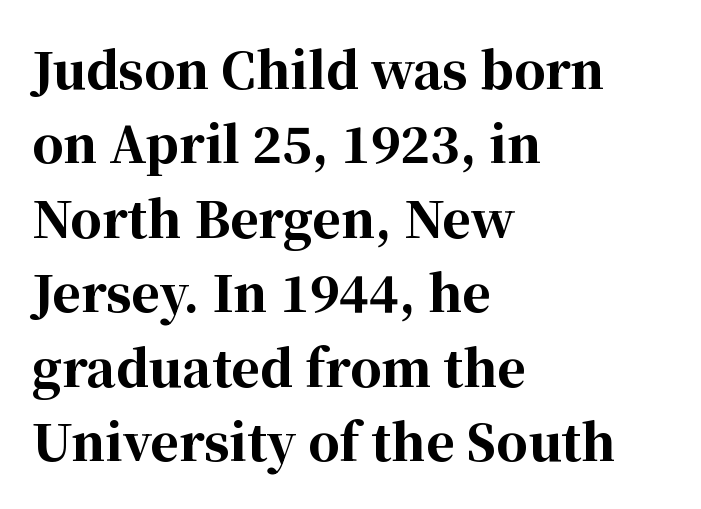
The image shows 49 px bold serif type, upright; set left-aligned, normal line spacing (1.52x), normal letter spacing, not underlined; high stroke contrast and a medium x-height.
